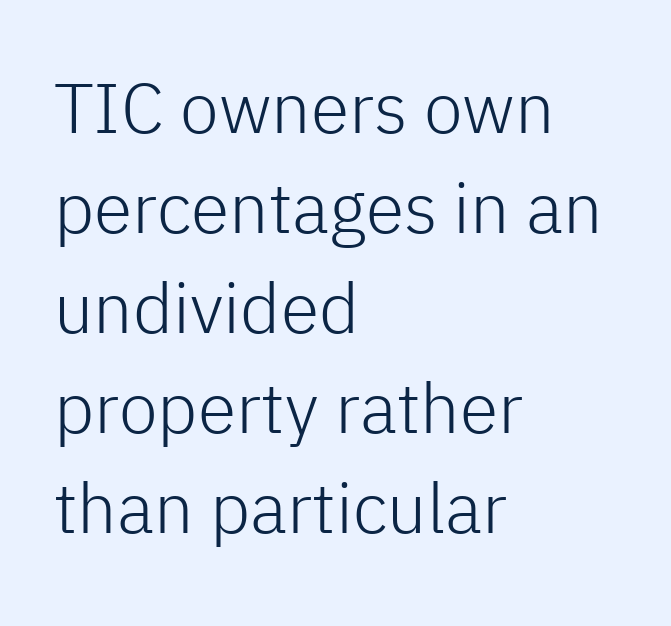
This rendering employs a face without finishing strokes, i.e., a sans-serif. Is the stroke heavy? The answer is a plain regular-or-lighter. This rendering leaves character spacing at its baseline value. These lines are rendered in a variable-pitch font.
